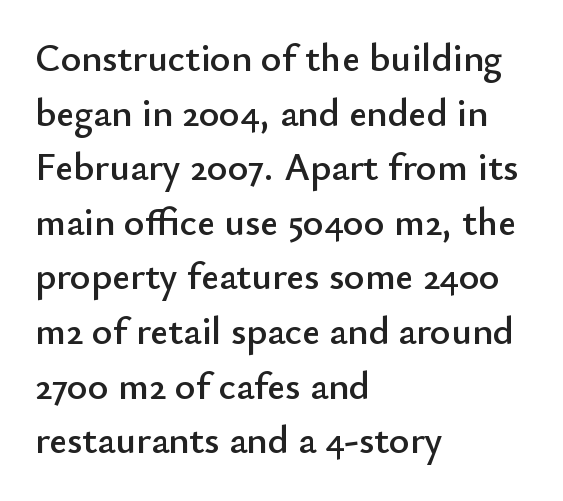
Does extra space separate the letters? No, they use regular spacing. Descender tails drop into unmarked territory. Short and long lines alike share a common starting point at left. The line-height multiplier appears to be the usual default. Is this a fixed-width face? No — the glyphs have proportional, varying widths. To sum up the face: it is a sans, with no serifs.
